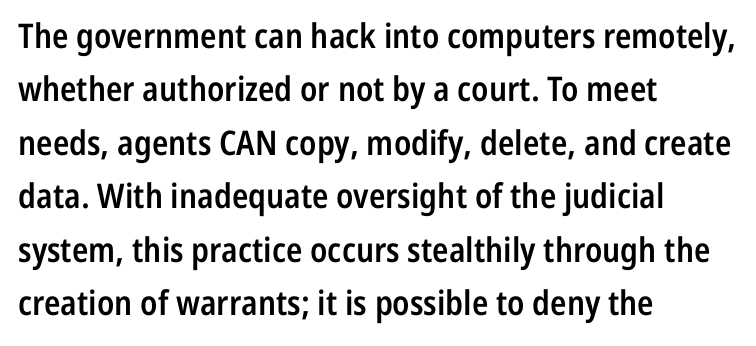
{"serif": "no", "italic": "no", "bold": "semi", "weight": "semibold", "width": "condensed", "stroke_contrast": "low", "x_height": "medium", "monospaced": "no", "underline": "no", "align": "left", "line_spacing": "normal", "line_spacing_ratio": 1.57, "letter_spacing": "normal", "letter_spacing_em": 0.0, "glyph_px": 34}
